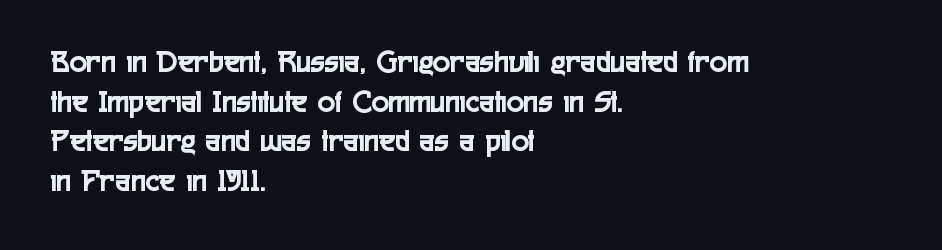
{"serif": "no", "italic": "no", "width": "condensed", "x_height": "medium", "monospaced": "no", "underline": "no", "align": "left", "line_spacing_ratio": 1.24, "letter_spacing": "normal", "letter_spacing_em": 0.0, "glyph_px": 32}
